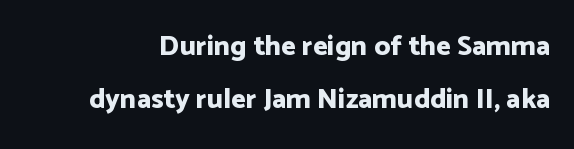
The rendering uses a bold face; every stroke is thick and dark. Is the letter spacing exaggerated? No — it looks like the ordinary default. Spacing verdict: proportional, widths tailored to each character. A typesetter would mark this as roman, not italic. The passage shown is typeset with a sans-serif family.
